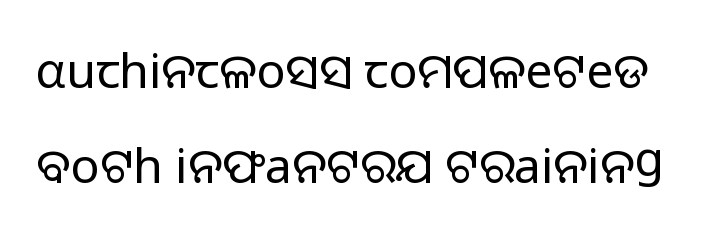
The image shows 48 px regular-weight sans-serif type, upright; set loose line spacing (1.97x), normal letter spacing, not underlined; low stroke contrast and a medium x-height.
